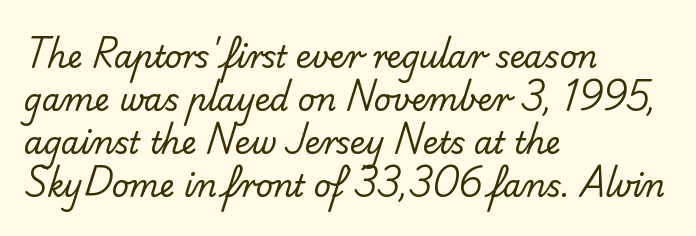
The font is comparable to plain body text, perhaps lighter. There is no visible air inserted between adjacent glyphs. Visually the block forms a straight wall on the left and a jagged coastline on the right. The glyphs in this specimen are sans serif. Each letter keeps its own natural width here, so spacing adapts to shape.
